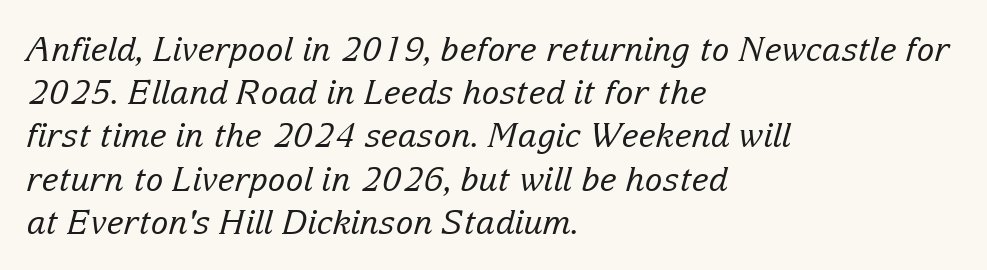
Q: Is the text bold? A: No.
Q: Is the text italic (slanted)? A: Yes, it leans right by about 15 degrees.
Q: Is the typeface a serif or a sans-serif typeface? A: Serif.
Q: Is the text underlined? A: No.
Q: How is the paragraph aligned? A: Left-aligned.
Q: Is the spacing between letters normal or unusually wide? A: Normal.
Q: Is the spacing between lines tight, normal or loose? A: Normal.
Q: Width (condensed, normal, or wide)? A: Normal.
Q: Stroke contrast? A: Low.
Q: x-height? A: Medium.
Q: Monospaced? A: No.
